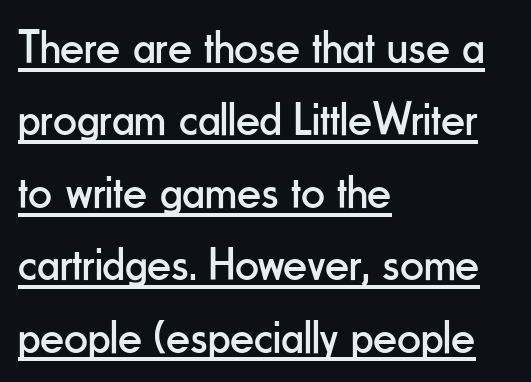
Q: Is the text bold? A: No.
Q: Is the text italic (slanted)? A: No, it is upright.
Q: Is the typeface a serif or a sans-serif typeface? A: Sans-serif.
Q: Is the text underlined? A: Yes.
Q: How is the paragraph aligned? A: Left-aligned.
Q: Is the spacing between letters normal or unusually wide? A: Normal.
Q: Is the spacing between lines tight, normal or loose? A: Normal.
Q: Width (condensed, normal, or wide)? A: Condensed.
Q: Stroke contrast? A: Low.
Q: x-height? A: Small.
Q: Monospaced? A: No.
